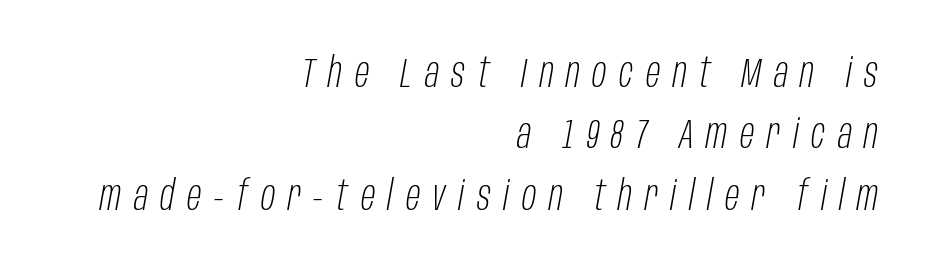
{"italic": "yes", "lean": "right", "slant_degrees": 10, "bold": "no", "weight": "light", "width": "condensed", "stroke_contrast": "low", "x_height": "large", "monospaced": "no", "underline": "no", "align": "right", "line_spacing": "normal", "line_spacing_ratio": 1.46, "letter_spacing": "wide", "letter_spacing_em": 0.3, "glyph_px": 42}
